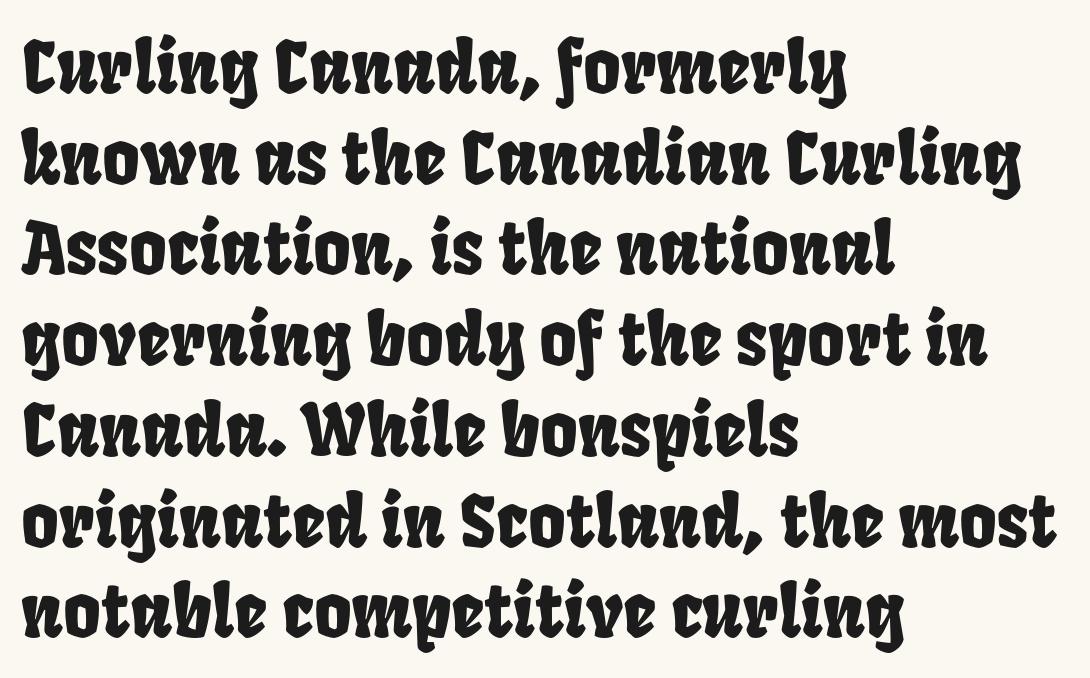
The leading is moderate, giving the passage an even texture. This sample has the flowing, uneven cadence of proportional lettering. The rag falls on the right side of this text block. The strip under each line holds only bare page. Observe the ordinary spacing: letters are neighbours, not strangers.
